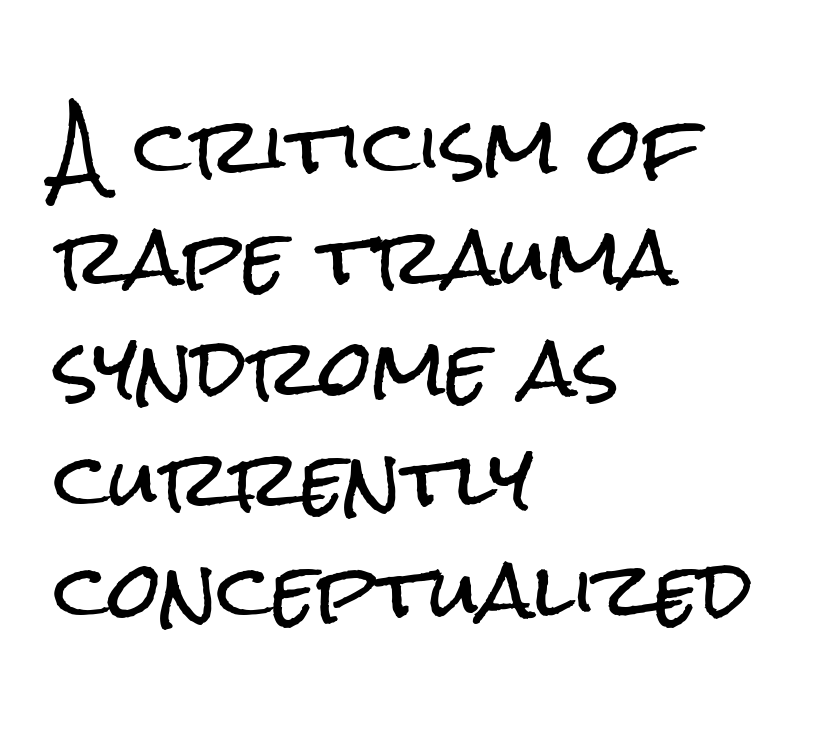
Does the copy run flush right? No — it runs flush left. The letterforms sit shoulder to shoulder at normal distance. I'd call this a sans setting — the letters go barefoot. A roman cut, with each character standing at attention. The passage shown is typed in a proportional face where columns would drift. How would I describe the line gaps? Plain and ordinary.
